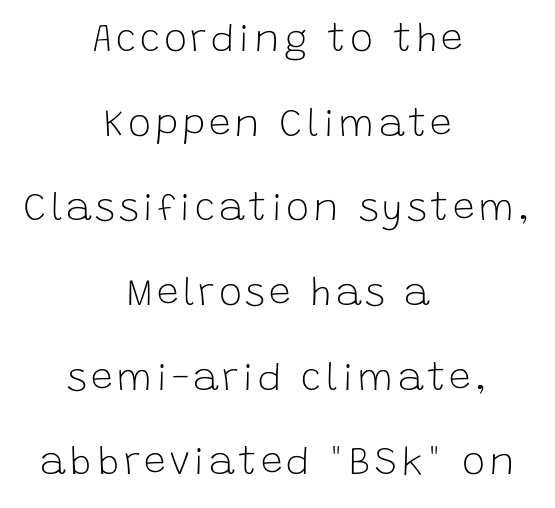
The image shows 39 px light sans-serif type, upright; set centered, loose line spacing (2.17x), not underlined; low stroke contrast and a large x-height.
